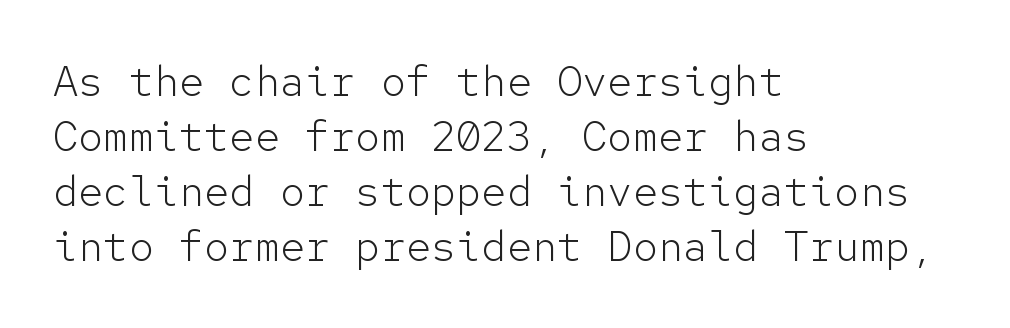
{"serif": "no", "italic": "no", "bold": "no", "weight": "light", "width": "normal", "stroke_contrast": "low", "x_height": "medium", "monospaced": "yes", "underline": "no", "align": "left", "line_spacing": "normal", "line_spacing_ratio": 1.31, "letter_spacing": "normal", "letter_spacing_em": 0.0, "glyph_px": 42}
